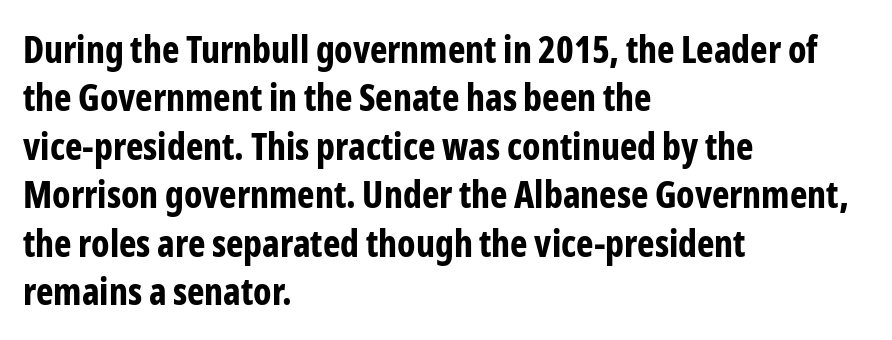
Q: Is the text bold? A: Yes.
Q: Is the text italic (slanted)? A: No, it is upright.
Q: Is the typeface a serif or a sans-serif typeface? A: Sans-serif.
Q: Is the text underlined? A: No.
Q: How is the paragraph aligned? A: Left-aligned.
Q: Is the spacing between letters normal or unusually wide? A: Normal.
Q: Is the spacing between lines tight, normal or loose? A: Normal.
Q: Width (condensed, normal, or wide)? A: Condensed.
Q: Stroke contrast? A: Low.
Q: x-height? A: Medium.
Q: Monospaced? A: No.
